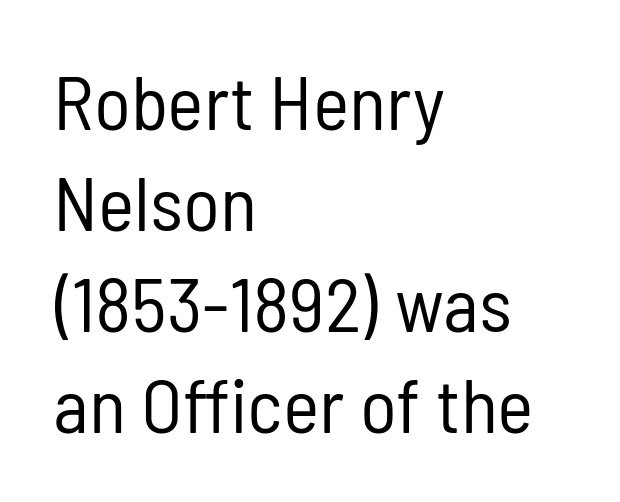
Just letters on the line, the space beneath them empty. A typesetter would call this proportional, since set widths differ per character. This is not heavy type; no bold has been used. The lettering holds an erect, upright posture throughout. There is no visible air inserted between adjacent glyphs. Note: no serifs on the glyphs.
